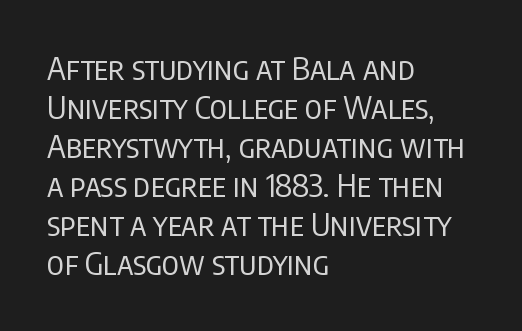
The image shows 32 px regular-weight, condensed sans-serif type, upright; set left-aligned, line spacing 1.22x, normal letter spacing, not underlined; low stroke contrast and a large x-height.
